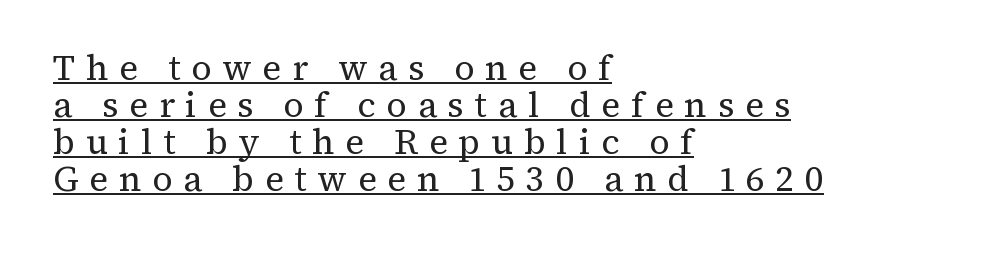
Line beginnings align vertically; line endings do not. A typesetter would mark this as roman, not italic. Cramped leading. The rendering uses natural spacing where letterforms have individual widths.
